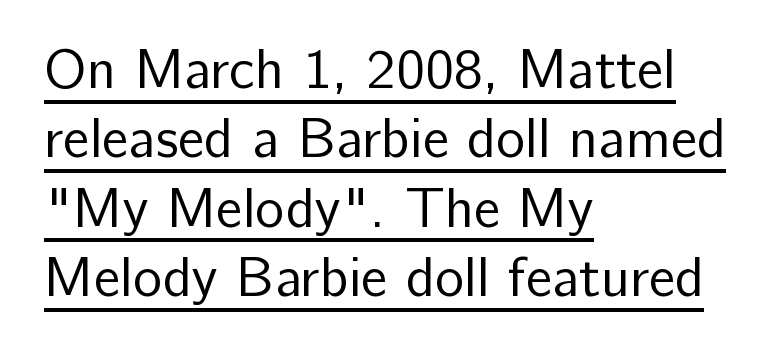
Q: Is the text bold? A: No.
Q: Is the text italic (slanted)? A: No, it is upright.
Q: Is the typeface a serif or a sans-serif typeface? A: Sans-serif.
Q: Is the text underlined? A: Yes.
Q: How is the paragraph aligned? A: Left-aligned.
Q: Is the spacing between letters normal or unusually wide? A: Normal.
Q: Is the spacing between lines tight, normal or loose? A: Normal.
Q: Width (condensed, normal, or wide)? A: Normal.
Q: Stroke contrast? A: Low.
Q: x-height? A: Medium.
Q: Monospaced? A: No.
